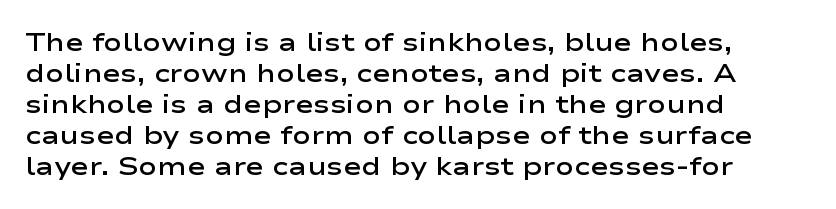
The image shows 25 px text type, upright; set left-aligned, line spacing 1.24x, normal letter spacing, not underlined.
